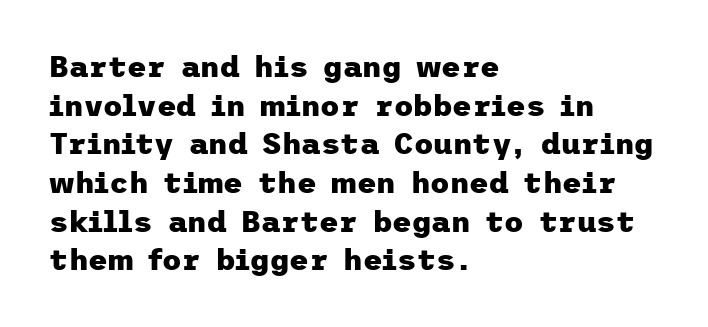
Q: Is the text bold? A: Yes.
Q: Is the text italic (slanted)? A: No, it is upright.
Q: Is the typeface a serif or a sans-serif typeface? A: Sans-serif.
Q: Is the text underlined? A: No.
Q: How is the paragraph aligned? A: Left-aligned.
Q: Is the spacing between letters normal or unusually wide? A: Normal.
Q: Is the spacing between lines tight, normal or loose? A: Normal.
Q: Width (condensed, normal, or wide)? A: Normal.
Q: Stroke contrast? A: Low.
Q: x-height? A: Medium.
